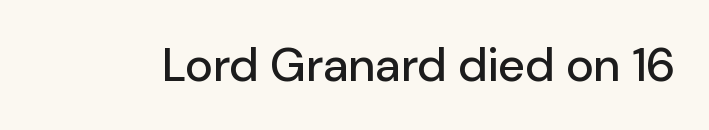
The image shows 47 px sans-serif type, upright; set normal letter spacing, not underlined; low stroke contrast and a medium x-height.
